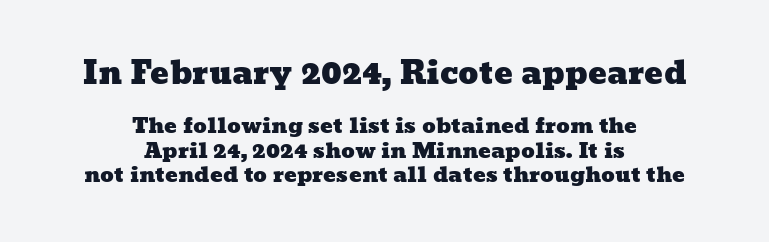
The image shows 31 px wide type; set centered, line spacing 1.17x, normal letter spacing, not underlined; the first (top) block is 1.48x larger; low stroke contrast and a medium x-height.
